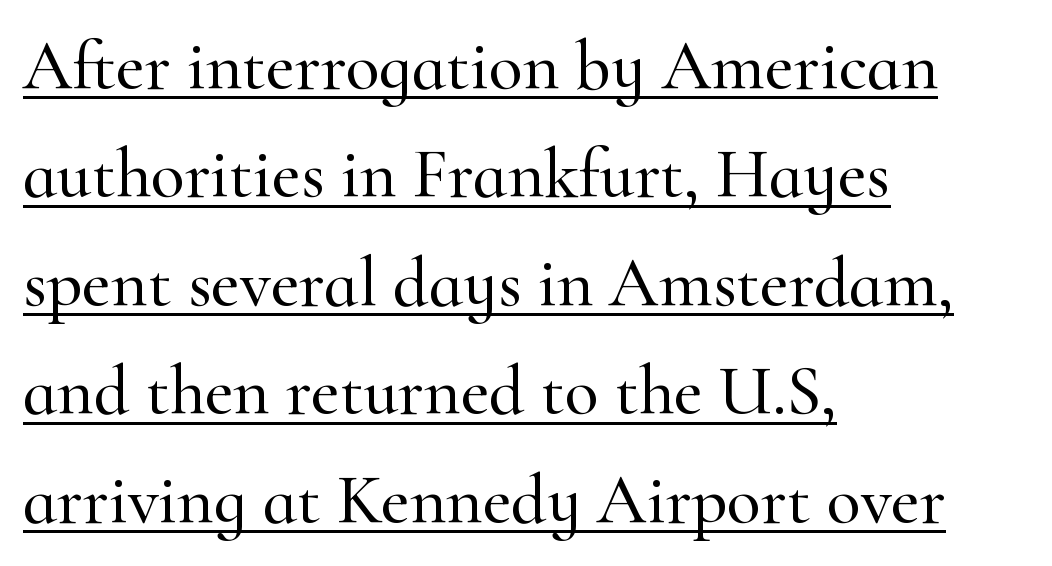
{"serif": "yes", "italic": "no", "width": "normal", "stroke_contrast": "high", "x_height": "small", "monospaced": "no", "underline": "yes", "align": "left", "line_spacing": "normal", "line_spacing_ratio": 1.55, "letter_spacing": "normal", "letter_spacing_em": 0.0, "glyph_px": 70}
